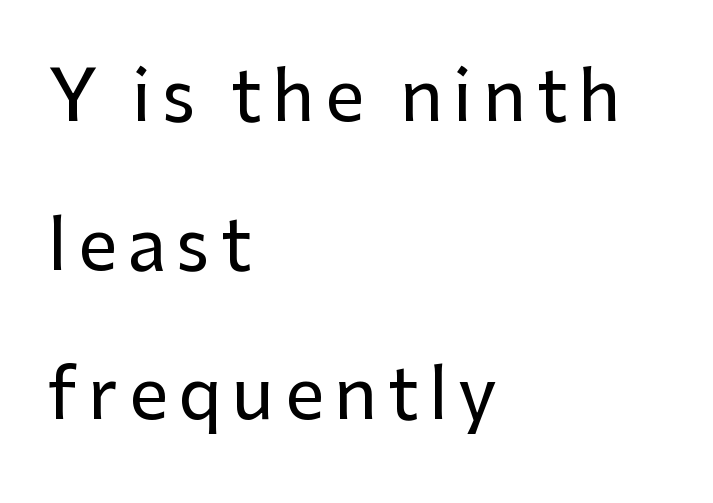
{"serif": "no", "italic": "no", "width": "normal", "stroke_contrast": "low", "x_height": "medium", "monospaced": "no", "underline": "no", "align": "left", "line_spacing": "loose", "line_spacing_ratio": 2.13, "glyph_px": 70}
